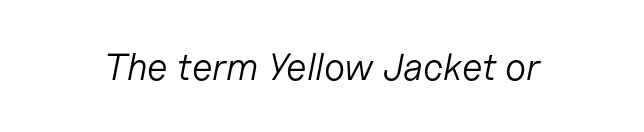
Honestly, there is no underline to notice here at all. Looks like regular typesetting: each glyph gets only the width it needs. The face used here is rendered with its standard letterfit. Emphasis-style slanted type is in use. The strokes carry an ordinary text weight at most.
